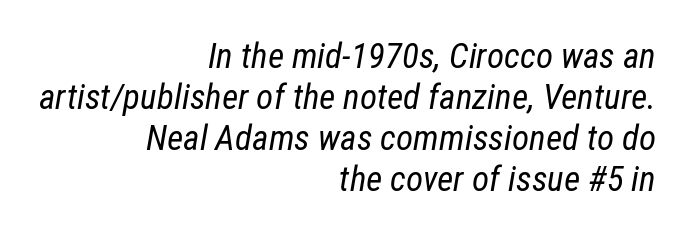
{"italic": "yes", "lean": "right", "slant_degrees": 12, "bold": "no", "weight": "regular", "width": "condensed", "stroke_contrast": "low", "x_height": "medium", "monospaced": "no", "underline": "no", "align": "right", "line_spacing_ratio": 1.17, "letter_spacing": "normal", "letter_spacing_em": 0.0, "glyph_px": 35}
